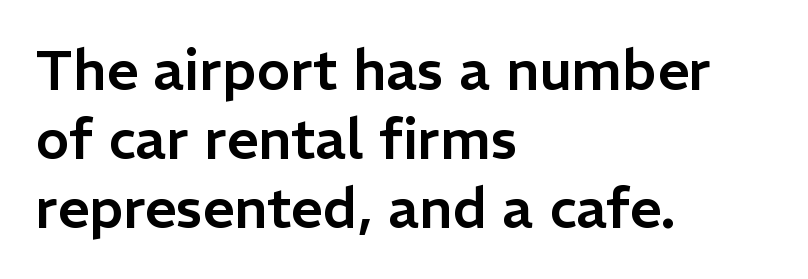
Posture: upright roman. The paragraph has a hard left edge and a soft right edge. Is this a sans? Yes — the strokes have no serifs. Note the varied advance widths — an 'i' is clearly narrower than an 'm'. Check the space under the baseline: it is left empty.
